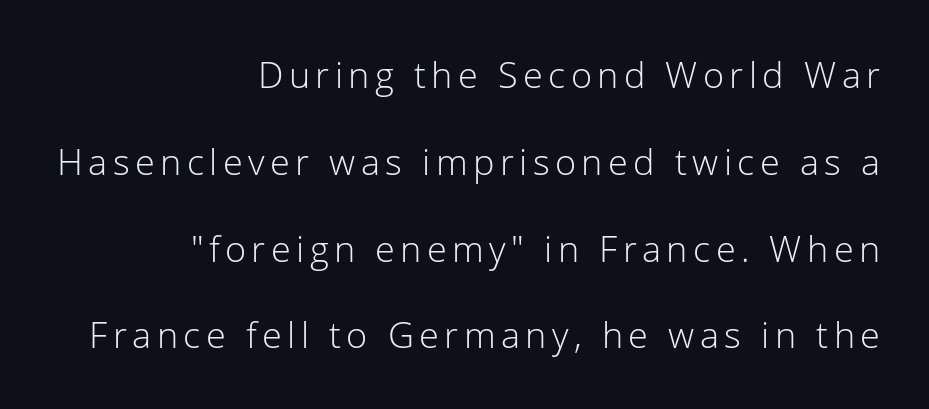
The characters are drawn with everyday or finer stroke widths. The setting favours the right margin, as signatures and pull-quotes sometimes do. Lines of text with bare space underneath. Spacing verdict: proportional, widths tailored to each character. A roman cut, with each character standing at attention.
